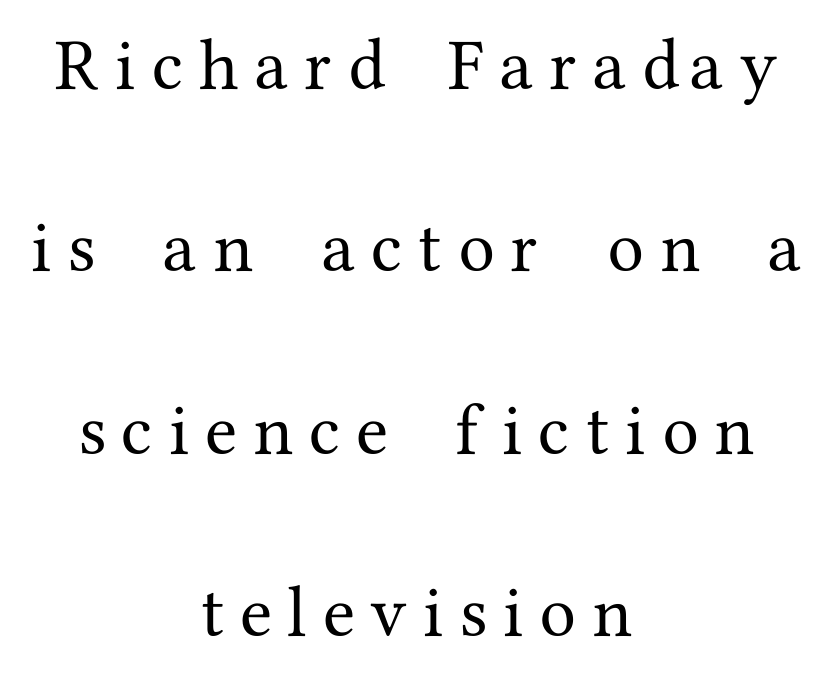
The image shows 73 px serif type, upright; set centered, loose line spacing (2.5x), unusually wide letter spacing (+0.22 em), not underlined; medium stroke contrast and a medium x-height.
